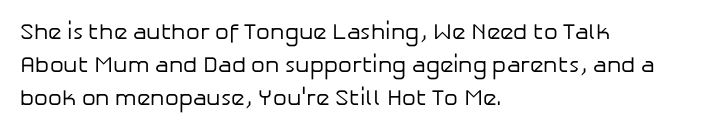
The image shows 22 px text type, upright; set left-aligned, normal line spacing (1.49x), normal letter spacing, not underlined.
